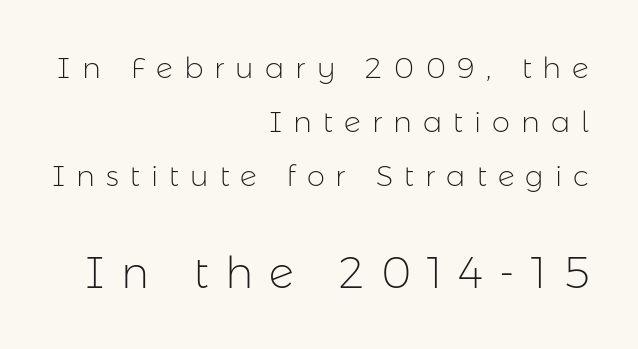
{"serif": "no", "italic": "no", "bold": "no", "weight": "light", "width": "normal", "stroke_contrast": "low", "x_height": "medium", "monospaced": "no", "underline": "no", "align": "right", "line_spacing_ratio": 1.87, "letter_spacing": "wide", "letter_spacing_em": 0.38, "larger_block": "second", "size_ratio": 1.48, "glyph_px": 43}
